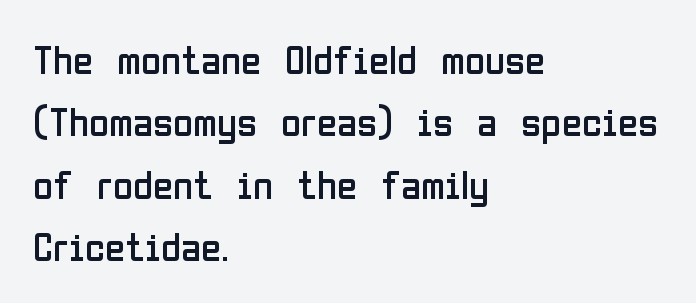
Q: Is the text bold? A: No.
Q: Is the text italic (slanted)? A: No, it is upright.
Q: Is the typeface a serif or a sans-serif typeface? A: Sans-serif.
Q: Is the text underlined? A: No.
Q: How is the paragraph aligned? A: Left-aligned.
Q: Is the spacing between letters normal or unusually wide? A: Normal.
Q: Is the spacing between lines tight, normal or loose? A: Normal.
Q: Width (condensed, normal, or wide)? A: Condensed.
Q: Stroke contrast? A: Low.
Q: x-height? A: Medium.
Q: Monospaced? A: No.
